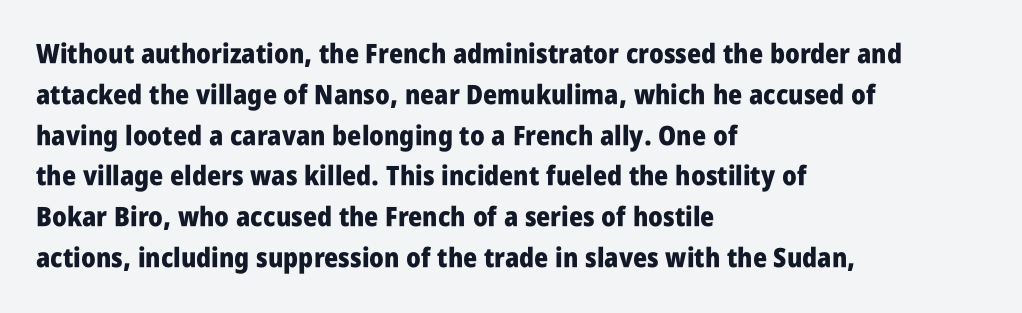
Q: Is the text bold? A: Yes.
Q: Is the text italic (slanted)? A: No, it is upright.
Q: Is the text underlined? A: No.
Q: How is the paragraph aligned? A: Left-aligned.
Q: Is the spacing between letters normal or unusually wide? A: Normal.
Q: Is the spacing between lines tight, normal or loose? A: Normal.
